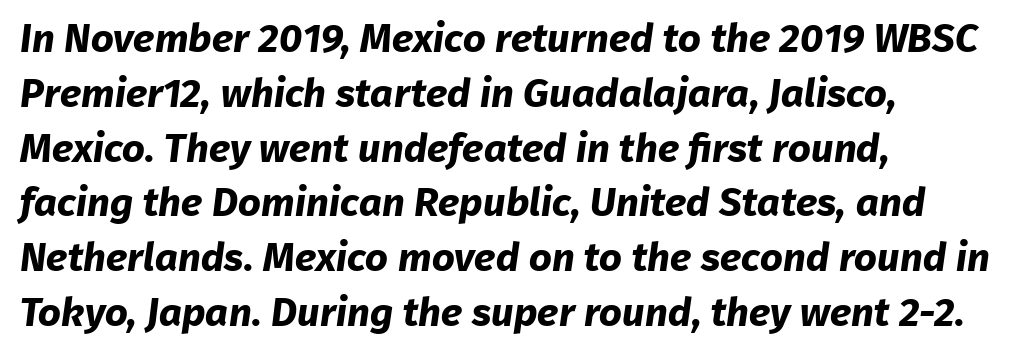
{"serif": "no", "bold": "yes", "weight": "bold", "width": "normal", "stroke_contrast": "low", "x_height": "medium", "monospaced": "no", "underline": "no", "align": "left", "line_spacing": "normal", "line_spacing_ratio": 1.37, "letter_spacing": "normal", "letter_spacing_em": 0.0, "glyph_px": 40}
